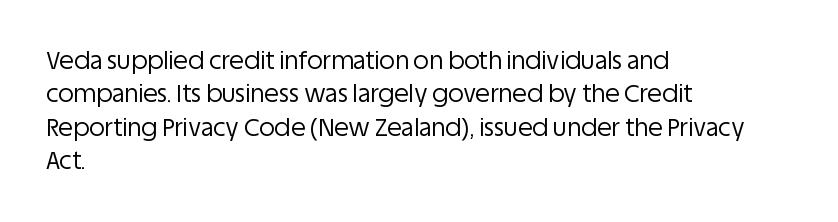
{"italic": "no", "bold": "no", "underline": "no", "align": "left", "line_spacing": "normal", "line_spacing_ratio": 1.39, "letter_spacing": "normal", "letter_spacing_em": 0.0, "glyph_px": 24}
